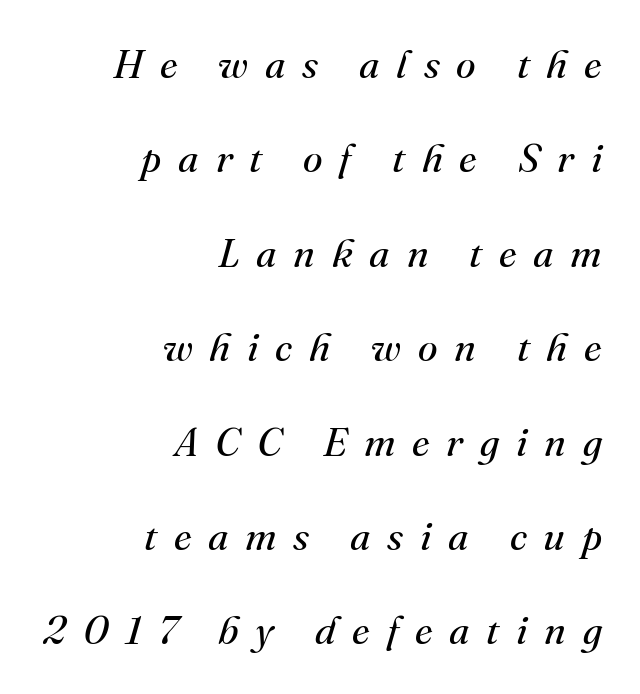
The image shows 40 px regular-weight serif type, italic (leaning right); set right-aligned, loose line spacing (2.36x), unusually wide letter spacing (+0.42 em), not underlined; medium stroke contrast and a small x-height.
